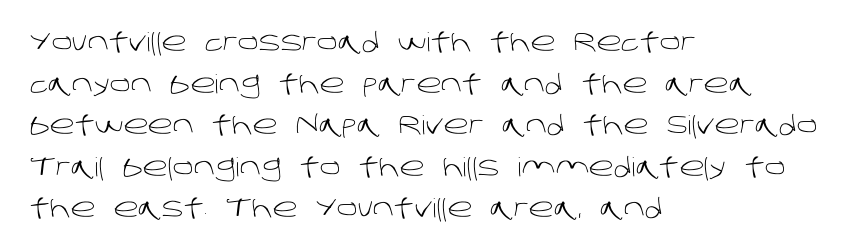
The image shows 26 px text type; set left-aligned, normal line spacing (1.6x), normal letter spacing, not underlined.
